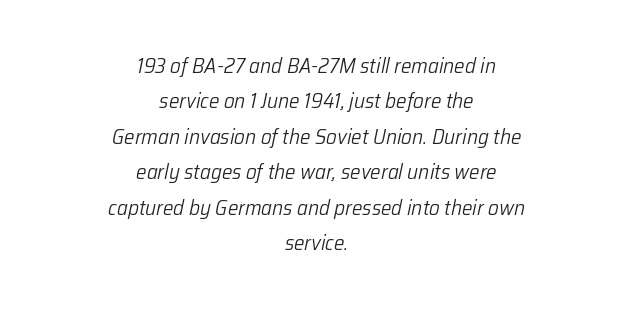
{"italic": "yes", "lean": "right", "slant_degrees": 12, "bold": "no", "underline": "no", "align": "center", "line_spacing": "normal", "line_spacing_ratio": 1.69, "letter_spacing": "normal", "letter_spacing_em": 0.0, "glyph_px": 21}
